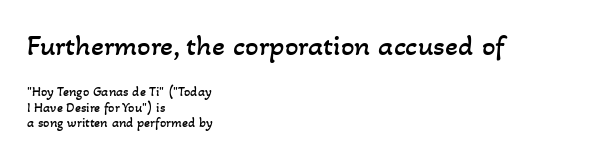
A quiet, ordinary-to-light weight characterises the typeface. No extra tracking has been applied to these lines. Block one is the big one; block two sits smaller underneath. Varying glyph widths throughout — classic text-font behaviour. Is there much room between lines? No — they nearly touch. The zone under the glyphs is completely vacant.
